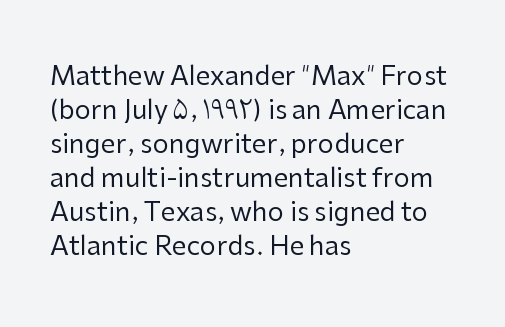
Descenders are the only things crossing below the line. All the whitespace from short lines collects on the right. Characters remain perfectly vertical along every line. The letters sit at their default tracking, neither squeezed nor spread.
